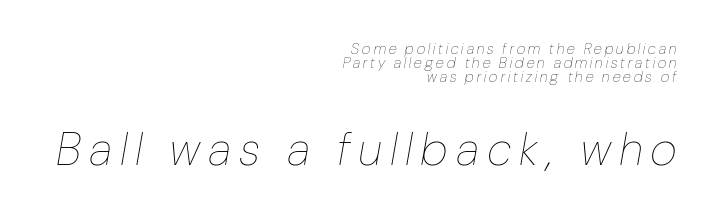
Q: Is the text bold? A: No.
Q: Is the text italic (slanted)? A: Yes, it leans right by about 10 degrees.
Q: Is the text underlined? A: No.
Q: How is the paragraph aligned? A: Right-aligned.
Q: Is the spacing between letters normal or unusually wide? A: Unusually wide.
Q: Is the spacing between lines tight, normal or loose? A: Tight.
Q: Which block of text is set in a larger size, the first (top) or the second (bottom)? A: The second (bottom) one.
Q: Width (condensed, normal, or wide)? A: Condensed.
Q: Stroke contrast? A: Low.
Q: x-height? A: Medium.
Q: Monospaced? A: No.
